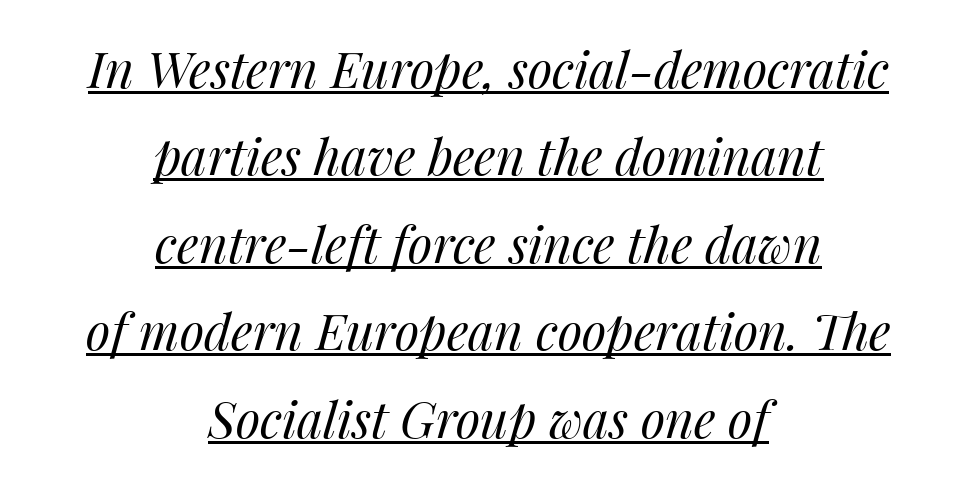
{"italic": "yes", "lean": "right", "slant_degrees": 14, "bold": "no", "weight": "regular", "width": "normal", "stroke_contrast": "medium", "x_height": "medium", "monospaced": "no", "underline": "yes", "align": "center", "line_spacing_ratio": 1.75, "letter_spacing": "normal", "letter_spacing_em": 0.0, "glyph_px": 50}
